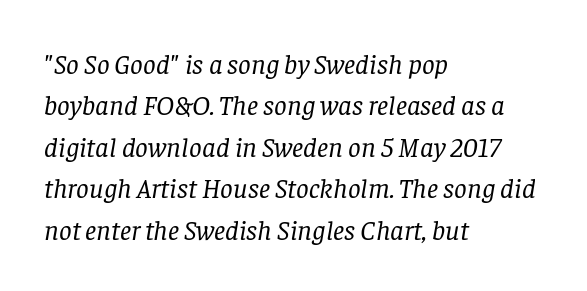
The image shows 28 px regular-weight serif type, italic (leaning right); set left-aligned, normal line spacing (1.48x), normal letter spacing, not underlined; low stroke contrast and a large x-height.
